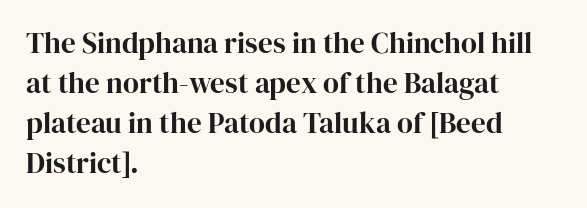
The image shows 29 px serif type, upright; set left-aligned, normal line spacing (1.38x), normal letter spacing, not underlined; high stroke contrast and a medium x-height.
